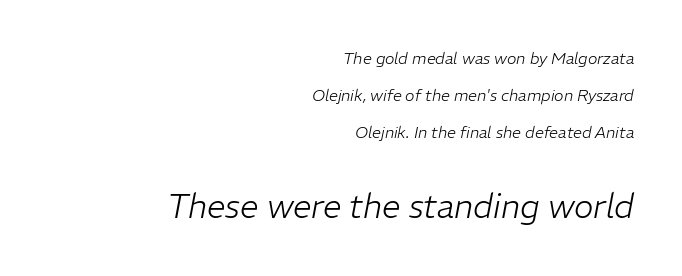
The image shows 33 px light type, italic (leaning right); set right-aligned, loose line spacing (2.31x), normal letter spacing, not underlined; the second (bottom) block is 2.06x larger; low stroke contrast and a medium x-height.
